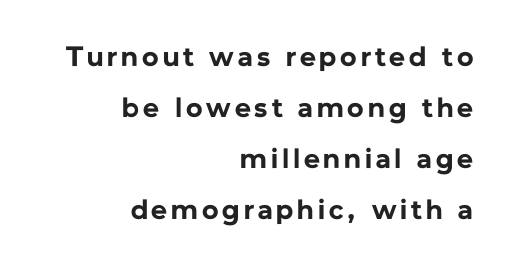
Q: Is the text bold? A: Yes.
Q: Is the text italic (slanted)? A: No, it is upright.
Q: Is the typeface a serif or a sans-serif typeface? A: Sans-serif.
Q: Is the text underlined? A: No.
Q: How is the paragraph aligned? A: Right-aligned.
Q: Width (condensed, normal, or wide)? A: Normal.
Q: Stroke contrast? A: Low.
Q: x-height? A: Medium.
Q: Monospaced? A: No.
